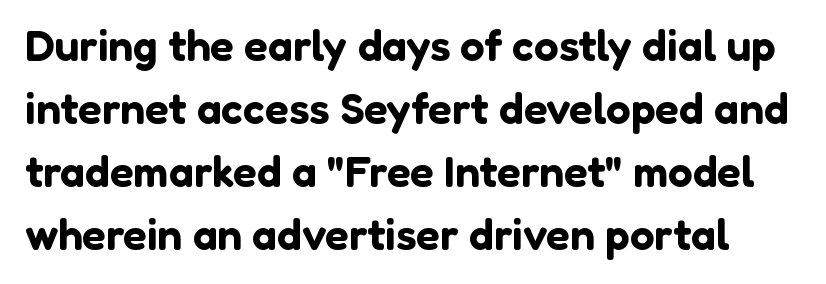
Is this a fixed-width face? No — the glyphs have proportional, varying widths. The lettering holds an erect, upright posture throughout. Honestly, the row spacing looks completely unremarkable. Plain, unruled lines of type. The typeface chosen for these lines omits serifs. Each word holds together tightly as a unit, with standard inter-letter gaps.
